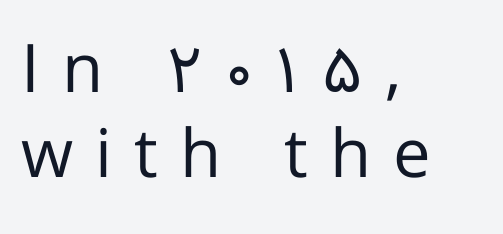
No extra ink here — the face is not bold. These lines have a slow, spaced-out rhythm from letter to letter. The letters stand upright; this is a roman face. A bare baseline throughout the passage.
